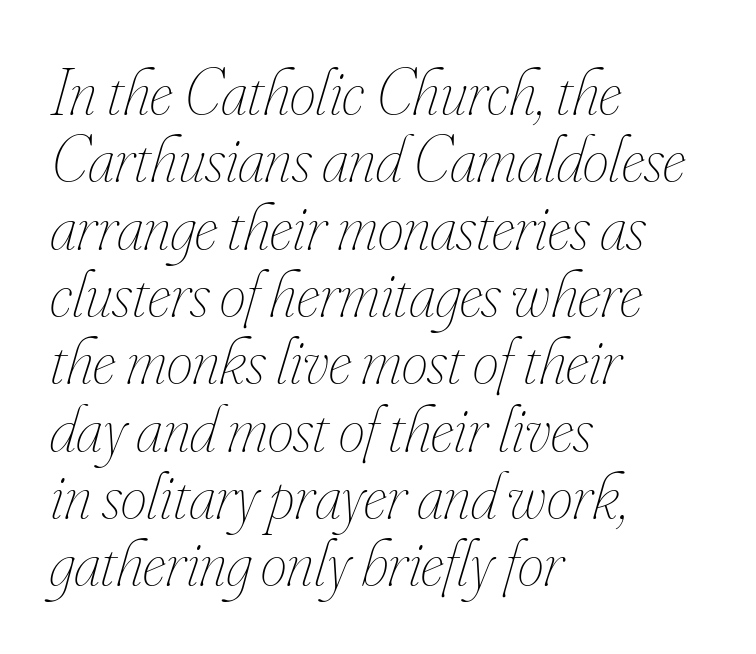
{"italic": "yes", "lean": "right", "slant_degrees": 16, "bold": "no", "weight": "thin", "width": "condensed", "stroke_contrast": "low", "x_height": "small", "monospaced": "no", "underline": "no", "align": "left", "line_spacing": "tight", "line_spacing_ratio": 1.02, "letter_spacing": "normal", "letter_spacing_em": 0.0, "glyph_px": 66}
